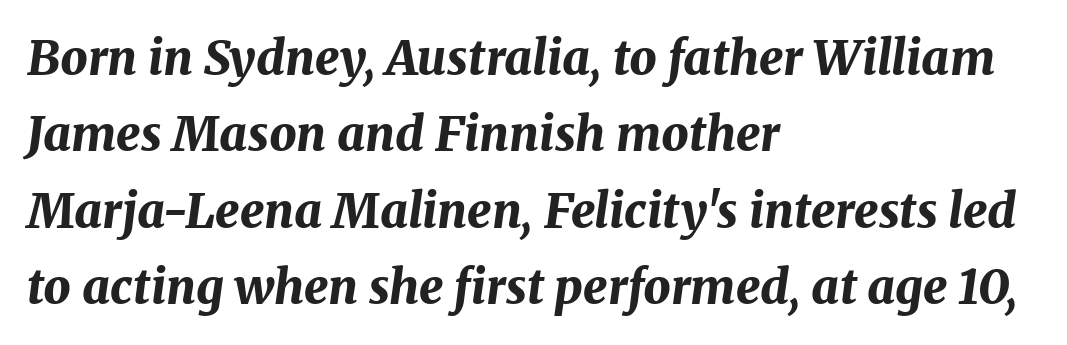
Does the leading feel generous? No, just average. Is the block centered? No — it sits flush against the left margin. The rendering uses natural spacing where letterforms have individual widths. The foot of each line stays bare and open. In terms of weight, the rendering is a true, heavy bold. The glyphs look as if they've been sheared to an angle.
